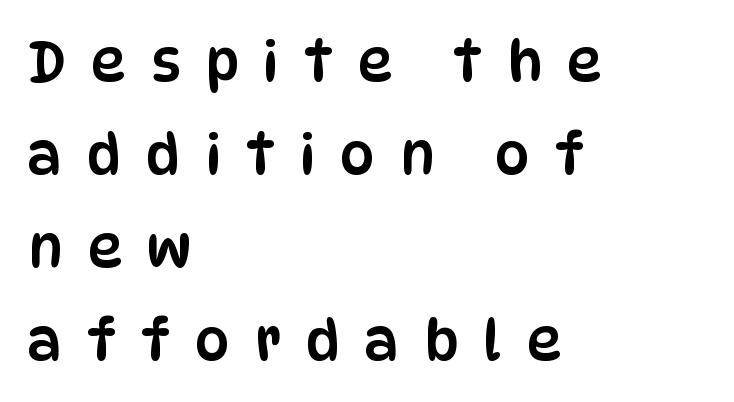
The image shows 55 px condensed sans-serif type, upright; set left-aligned, normal line spacing (1.69x), unusually wide letter spacing (+0.45 em), not underlined; low stroke contrast and a large x-height.
